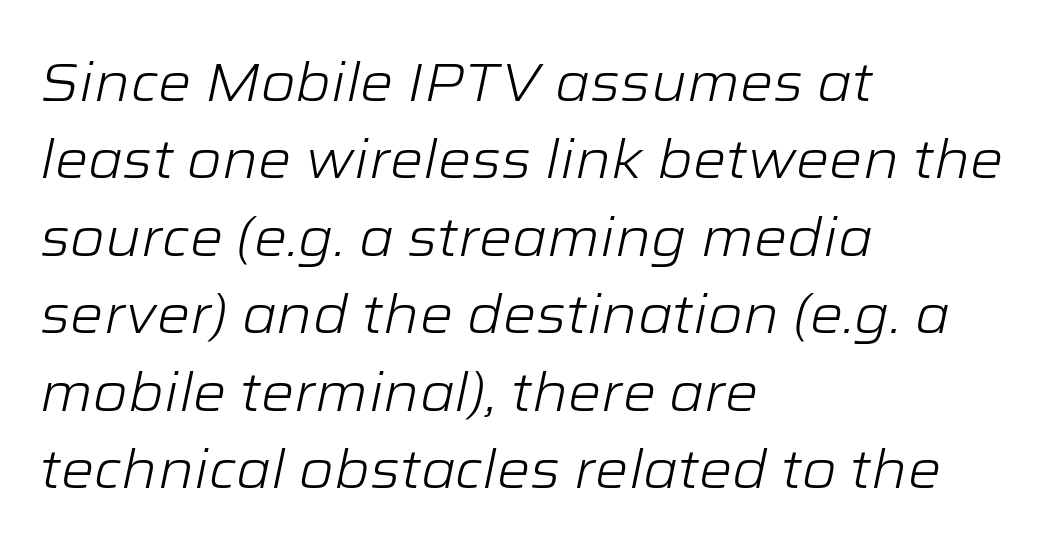
The image shows 53 px light, wide type, italic (leaning right); set left-aligned, normal line spacing (1.46x), normal letter spacing, not underlined; low stroke contrast and a medium x-height.
